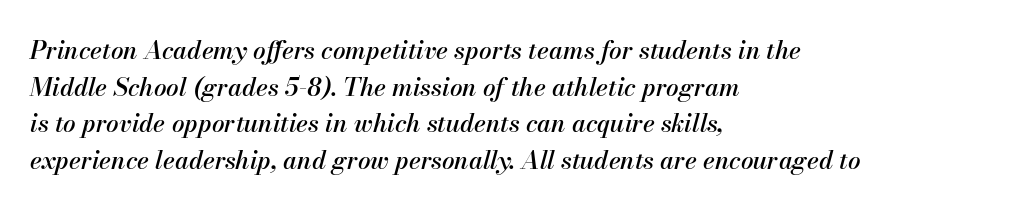
Q: Is the text italic (slanted)? A: Yes, it leans right by about 13 degrees.
Q: Is the text underlined? A: No.
Q: How is the paragraph aligned? A: Left-aligned.
Q: Is the spacing between letters normal or unusually wide? A: Normal.
Q: Is the spacing between lines tight, normal or loose? A: Normal.
